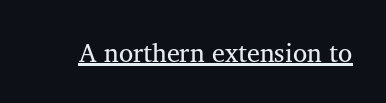
Short note: letters normally spaced. Is this a heavy cut? Hardly; it is regular or lighter. This sample uses an upright cut, with every glyph sitting square on the baseline. Is there an underline? Yes — a line sits under the letters.
